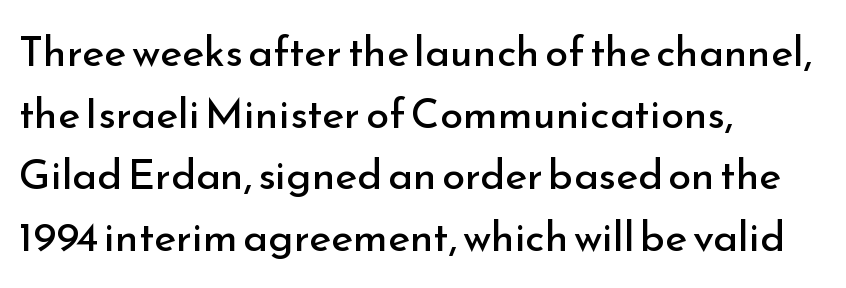
Italic? Not at all — the glyphs are vertical. The zone under the glyphs is completely vacant. The characters display no serif detailing; their extremities are plain. The setting favours the left margin, as ordinary paragraphs usually do. Look at the tracking — it's just the regular setting, nothing added. Think of a printed novel: that variable character pitch is what you see here.
